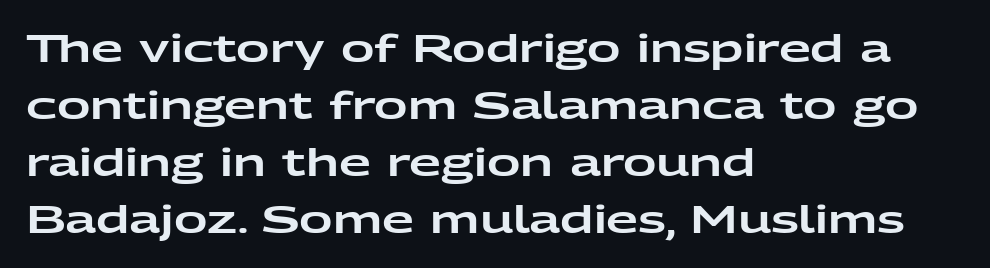
The image shows 37 px wide sans-serif type, upright; set left-aligned, normal line spacing (1.54x), normal letter spacing, not underlined; low stroke contrast and a medium x-height.
